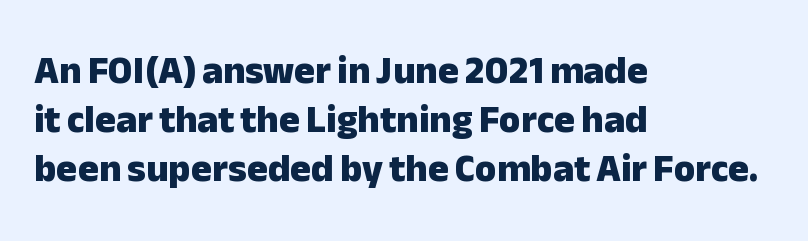
Q: Is the text bold? A: Yes.
Q: Is the text italic (slanted)? A: No, it is upright.
Q: Is the typeface a serif or a sans-serif typeface? A: Sans-serif.
Q: Is the text underlined? A: No.
Q: How is the paragraph aligned? A: Left-aligned.
Q: Is the spacing between letters normal or unusually wide? A: Normal.
Q: Is the spacing between lines tight, normal or loose? A: Normal.
Q: Width (condensed, normal, or wide)? A: Normal.
Q: Stroke contrast? A: Low.
Q: x-height? A: Medium.
Q: Monospaced? A: No.
